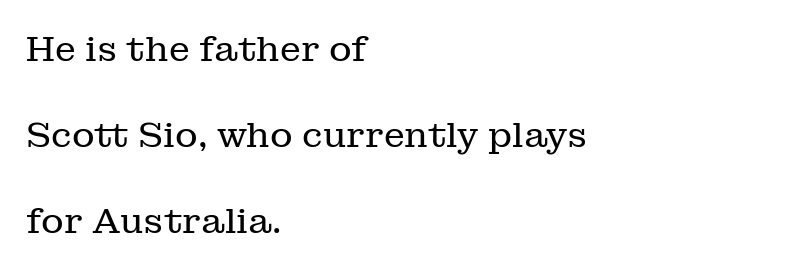
Q: Is the text bold? A: No.
Q: Is the text italic (slanted)? A: No, it is upright.
Q: Is the typeface a serif or a sans-serif typeface? A: Serif.
Q: Is the text underlined? A: No.
Q: How is the paragraph aligned? A: Left-aligned.
Q: Is the spacing between letters normal or unusually wide? A: Normal.
Q: Is the spacing between lines tight, normal or loose? A: Loose.
Q: Width (condensed, normal, or wide)? A: Normal.
Q: Stroke contrast? A: Low.
Q: x-height? A: Medium.
Q: Monospaced? A: No.
